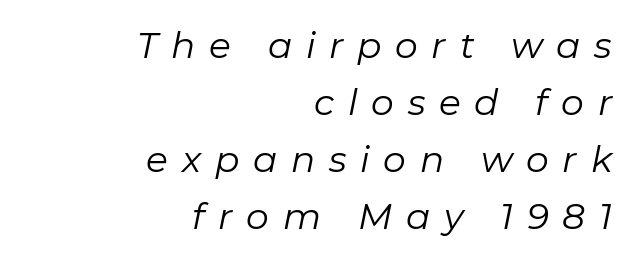
Q: Is the text bold? A: No.
Q: Is the text italic (slanted)? A: Yes, it leans right by about 11 degrees.
Q: Is the text underlined? A: No.
Q: How is the paragraph aligned? A: Right-aligned.
Q: Is the spacing between letters normal or unusually wide? A: Unusually wide.
Q: Is the spacing between lines tight, normal or loose? A: Normal.
Q: Width (condensed, normal, or wide)? A: Normal.
Q: Stroke contrast? A: Low.
Q: x-height? A: Medium.
Q: Monospaced? A: No.
